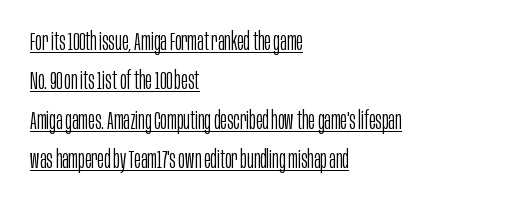
{"italic": "no", "bold": "no", "underline": "yes", "align": "left", "line_spacing": "normal", "line_spacing_ratio": 1.58, "letter_spacing": "normal", "letter_spacing_em": 0.0, "glyph_px": 25}
